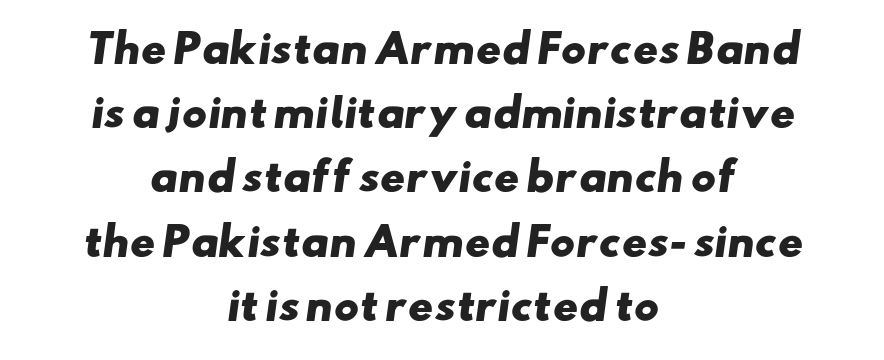
The image shows 38 px heavy, wide sans-serif type; set centered, normal line spacing (1.69x), normal letter spacing, not underlined; low stroke contrast and a small x-height.
